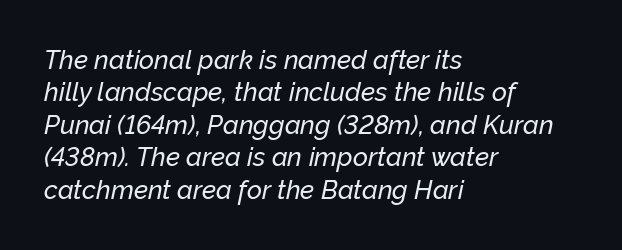
Q: Is the text italic (slanted)? A: Yes, it leans right by about 12 degrees.
Q: Is the text underlined? A: No.
Q: How is the paragraph aligned? A: Left-aligned.
Q: Is the spacing between letters normal or unusually wide? A: Normal.
Q: Is the spacing between lines tight, normal or loose? A: Normal.
